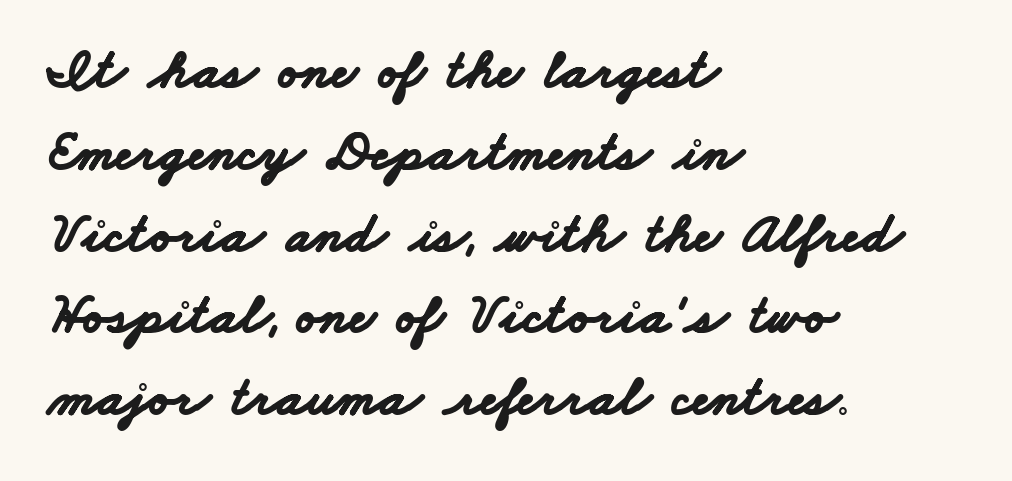
The image shows 56 px bold, wide sans-serif type; set left-aligned, normal line spacing (1.46x), normal letter spacing, not underlined; low stroke contrast and a small x-height.
